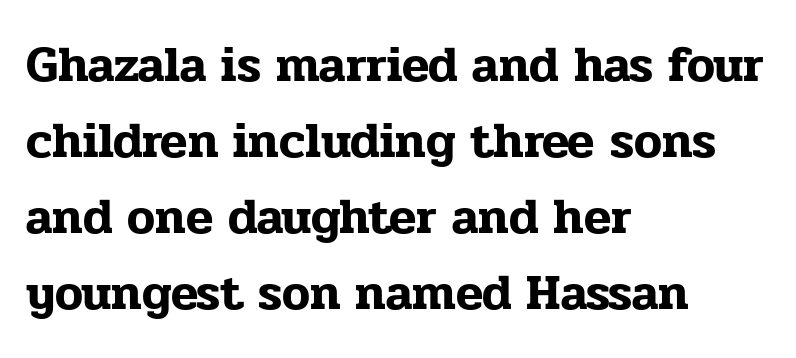
Q: Is the text italic (slanted)? A: No, it is upright.
Q: Is the typeface a serif or a sans-serif typeface? A: Serif.
Q: Is the text underlined? A: No.
Q: How is the paragraph aligned? A: Left-aligned.
Q: Is the spacing between letters normal or unusually wide? A: Normal.
Q: Is the spacing between lines tight, normal or loose? A: Normal.
Q: Width (condensed, normal, or wide)? A: Normal.
Q: Stroke contrast? A: Low.
Q: x-height? A: Medium.
Q: Monospaced? A: No.
